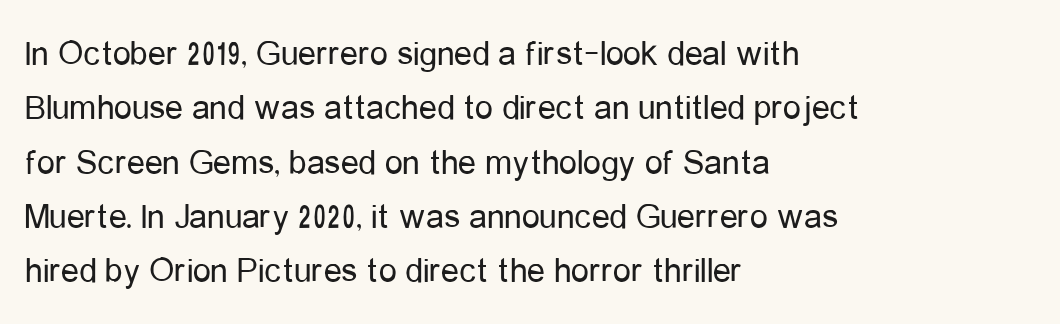
{"serif": "no", "italic": "no", "bold": "no", "weight": "regular", "width": "condensed", "stroke_contrast": "low", "x_height": "medium", "monospaced": "no", "underline": "no", "align": "left", "line_spacing": "normal", "line_spacing_ratio": 1.51, "letter_spacing": "normal", "letter_spacing_em": 0.0, "glyph_px": 36}
